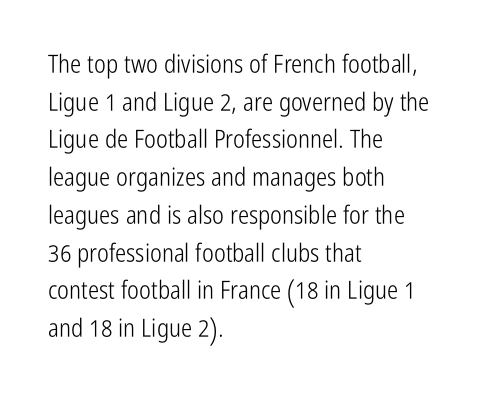
{"italic": "no", "bold": "no", "underline": "no", "align": "left", "line_spacing": "normal", "line_spacing_ratio": 1.51, "letter_spacing": "normal", "letter_spacing_em": 0.0, "glyph_px": 25}
